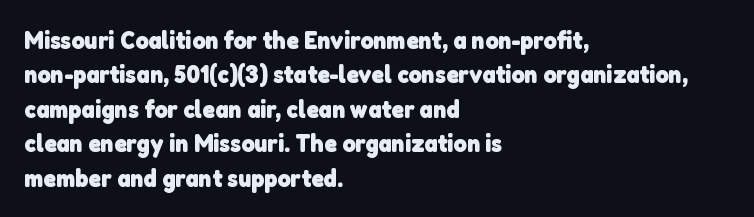
{"bold": "yes", "underline": "no", "align": "left", "line_spacing": "normal", "line_spacing_ratio": 1.38, "letter_spacing": "normal", "letter_spacing_em": 0.0, "glyph_px": 25}
